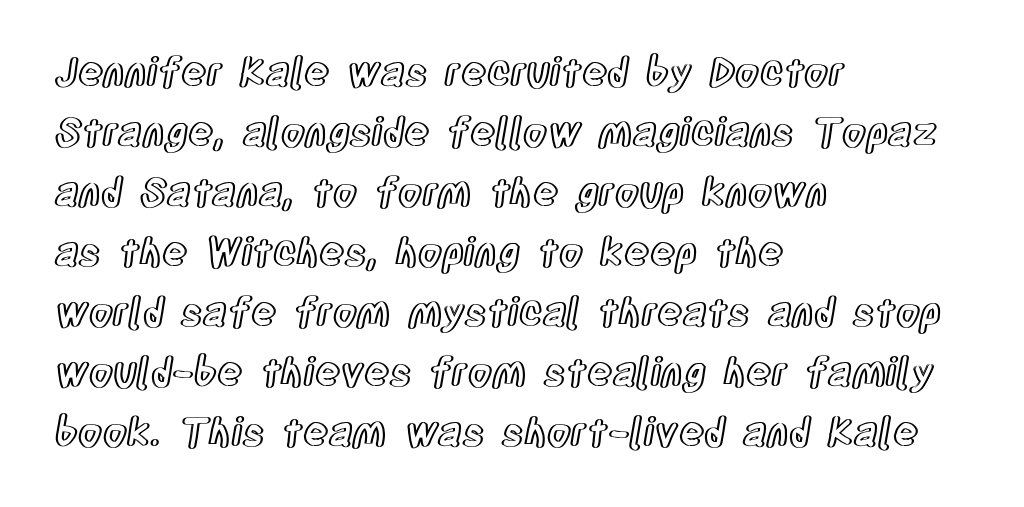
{"width": "condensed", "x_height": "large", "monospaced": "no", "underline": "no", "align": "left", "line_spacing": "normal", "line_spacing_ratio": 1.54, "letter_spacing": "normal", "letter_spacing_em": 0.0, "glyph_px": 39}
